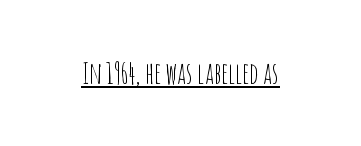
The image shows 29 px thin, condensed sans-serif type, upright; set normal letter spacing, underlined; low stroke contrast and a large x-height.
